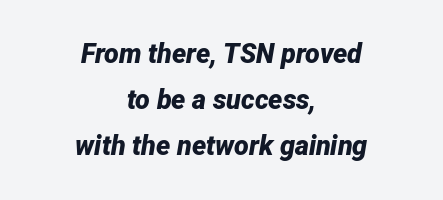
{"italic": "yes", "lean": "right", "slant_degrees": 12, "bold": "yes", "underline": "no", "align": "center", "line_spacing_ratio": 1.71, "letter_spacing": "normal", "letter_spacing_em": 0.0, "glyph_px": 27}
